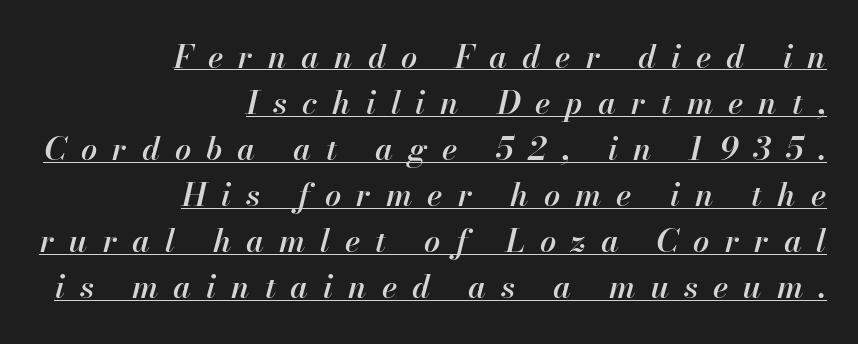
{"italic": "yes", "lean": "right", "slant_degrees": 13, "bold": "semi", "weight": "semibold", "width": "normal", "stroke_contrast": "high", "x_height": "small", "monospaced": "no", "underline": "yes", "align": "right", "line_spacing": "normal", "line_spacing_ratio": 1.44, "letter_spacing": "wide", "letter_spacing_em": 0.47, "glyph_px": 32}
